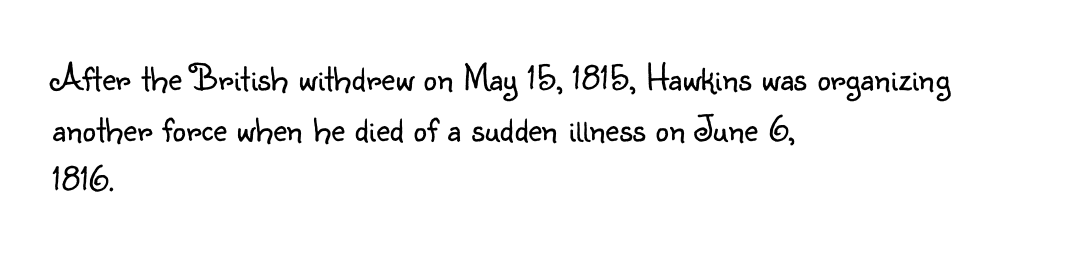
The image shows 38 px light sans-serif type, upright; set left-aligned, normal line spacing (1.33x), normal letter spacing, not underlined; low stroke contrast and a small x-height.
